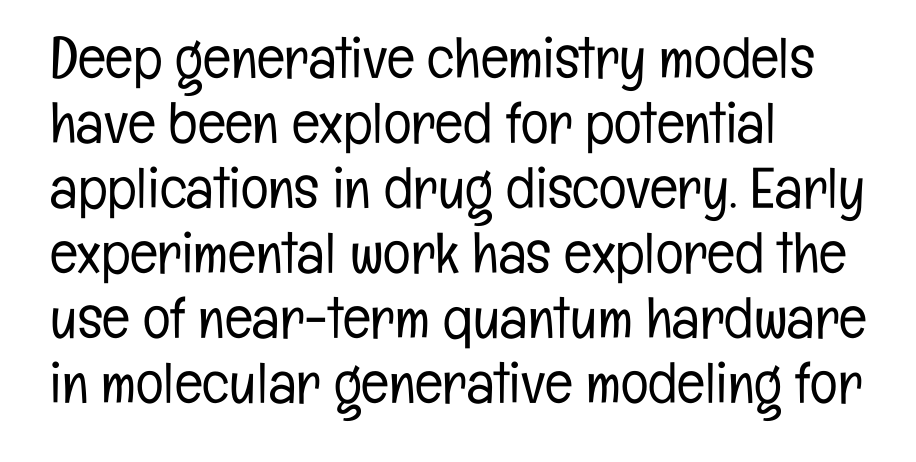
Q: Is the text bold? A: No.
Q: Is the text italic (slanted)? A: No, it is upright.
Q: Is the typeface a serif or a sans-serif typeface? A: Sans-serif.
Q: Is the text underlined? A: No.
Q: How is the paragraph aligned? A: Left-aligned.
Q: Is the spacing between letters normal or unusually wide? A: Normal.
Q: Is the spacing between lines tight, normal or loose? A: Tight.
Q: Width (condensed, normal, or wide)? A: Condensed.
Q: Stroke contrast? A: Low.
Q: x-height? A: Medium.
Q: Monospaced? A: No.
